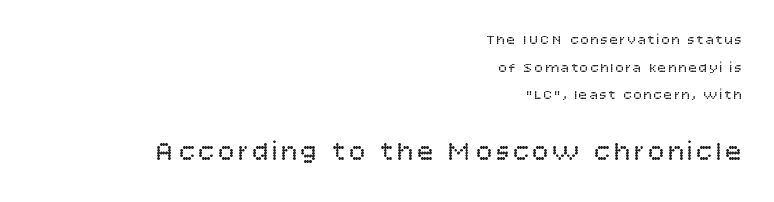
The image shows 27 px text type, upright; set right-aligned, loose line spacing (1.98x), not underlined; the second (bottom) block is 1.93x larger.
